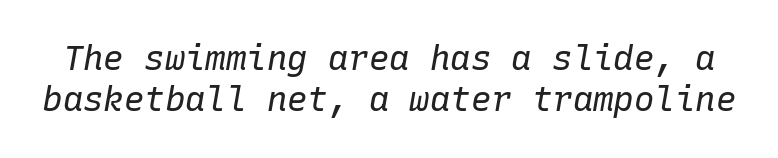
Q: Is the text bold? A: No.
Q: Is the text italic (slanted)? A: Yes, it leans right by about 10 degrees.
Q: Is the text underlined? A: No.
Q: Is the spacing between letters normal or unusually wide? A: Normal.
Q: Width (condensed, normal, or wide)? A: Normal.
Q: Stroke contrast? A: Low.
Q: x-height? A: Medium.
Q: Monospaced? A: Yes.
